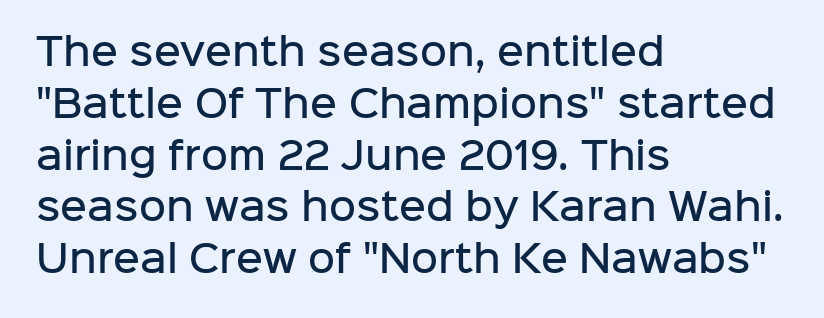
The image shows 37 px semibold sans-serif type, upright; set left-aligned, normal line spacing (1.4x), normal letter spacing, not underlined; low stroke contrast and a medium x-height.
